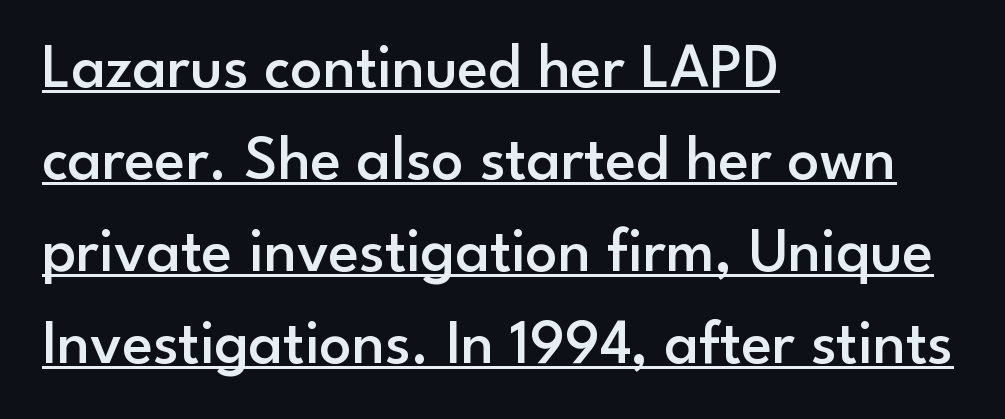
Q: Is the text bold? A: Semi-bold.
Q: Is the text italic (slanted)? A: No, it is upright.
Q: Is the typeface a serif or a sans-serif typeface? A: Sans-serif.
Q: Is the text underlined? A: Yes.
Q: How is the paragraph aligned? A: Left-aligned.
Q: Is the spacing between letters normal or unusually wide? A: Normal.
Q: Is the spacing between lines tight, normal or loose? A: Normal.
Q: Width (condensed, normal, or wide)? A: Normal.
Q: Stroke contrast? A: Low.
Q: x-height? A: Small.
Q: Monospaced? A: No.
